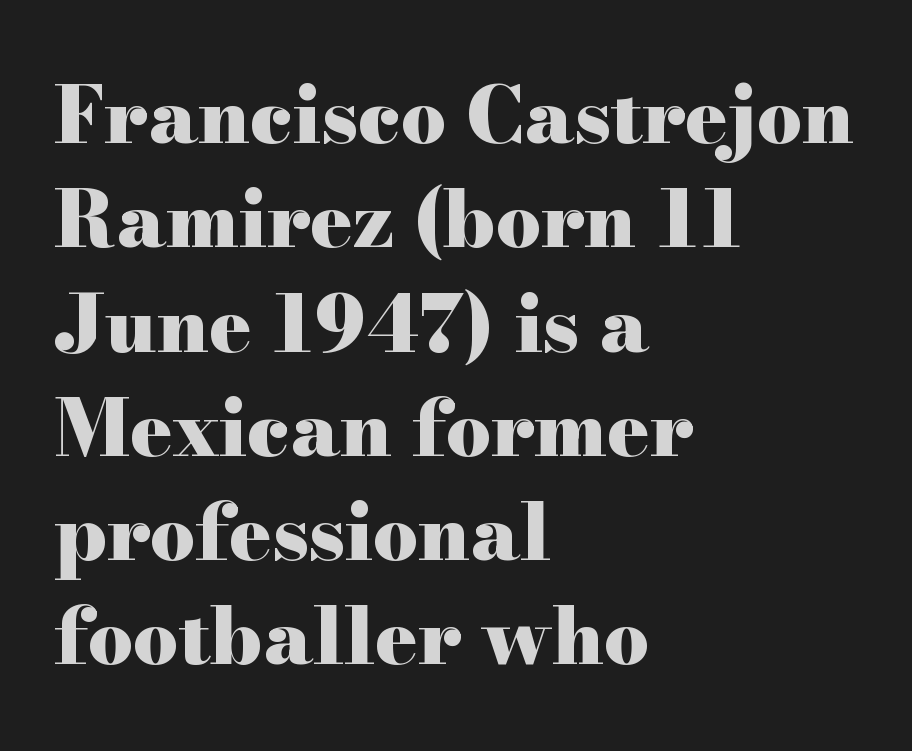
{"serif": "yes", "italic": "no", "bold": "yes", "weight": "heavy", "width": "wide", "stroke_contrast": "high", "x_height": "small", "monospaced": "no", "underline": "no", "align": "left", "line_spacing": "normal", "line_spacing_ratio": 1.32, "letter_spacing": "normal", "letter_spacing_em": 0.0, "glyph_px": 79}
